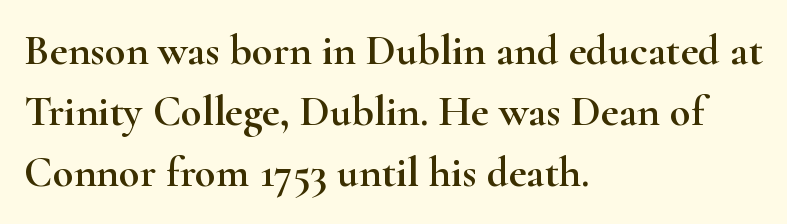
The image shows 43 px wide serif type, upright; set left-aligned, normal line spacing (1.42x), normal letter spacing, not underlined; high stroke contrast and a small x-height.
